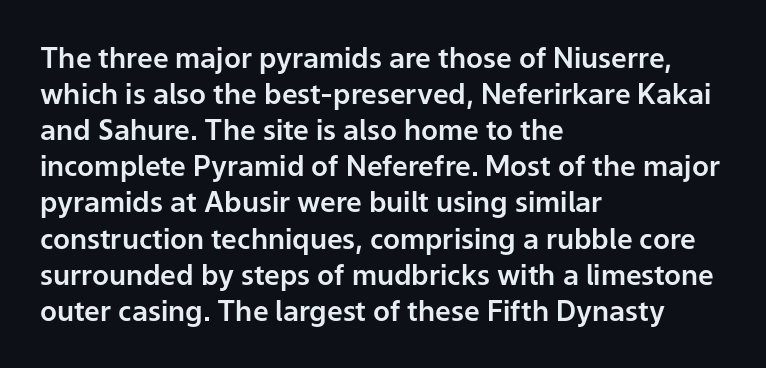
These lines sit exactly where default settings would place them. Plain, unruled lines of type. Compared with typical body copy, the letter spacing here is the same. You can tell from the bare stems that sans-serif type was used. Tall strokes in this sample are plumb rather than angled. If you drew a ruler down the left edge, every line would touch it.
